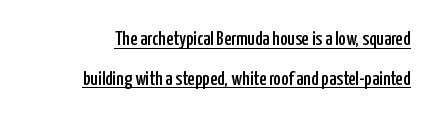
Q: Is the text italic (slanted)? A: No, it is upright.
Q: Is the text underlined? A: Yes.
Q: Is the spacing between letters normal or unusually wide? A: Normal.
Q: Is the spacing between lines tight, normal or loose? A: Loose.
